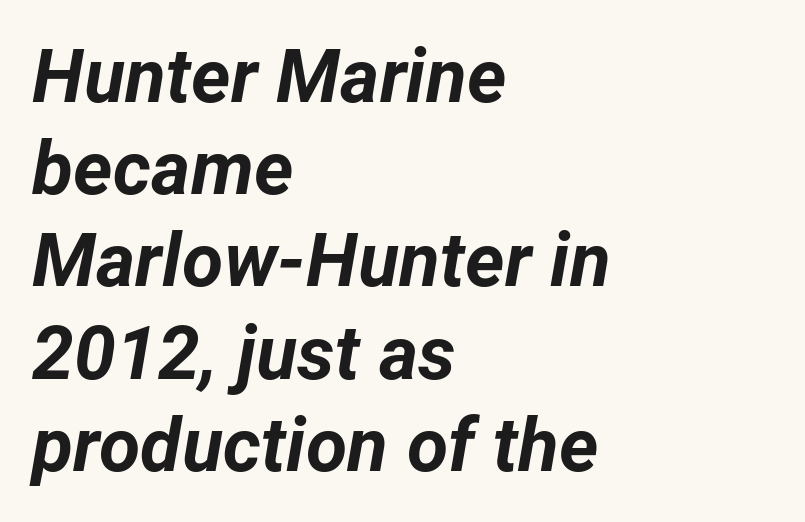
Heavy, bold letterforms. Character widths vary here, with narrow letters taking less room than wide ones. Left-aligned paragraph, ragged on the right. A typesetter would mark this as italic. Any mark beneath the type? The region is blank. Here the glyphs are tracked normally, forming tight word shapes.
